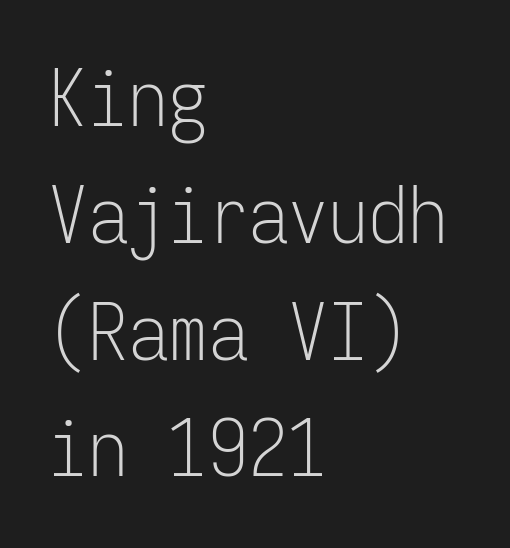
The image shows 80 px light, condensed sans-serif type, upright, monospaced; set left-aligned, normal line spacing (1.46x), normal letter spacing, not underlined; low stroke contrast and a medium x-height.
